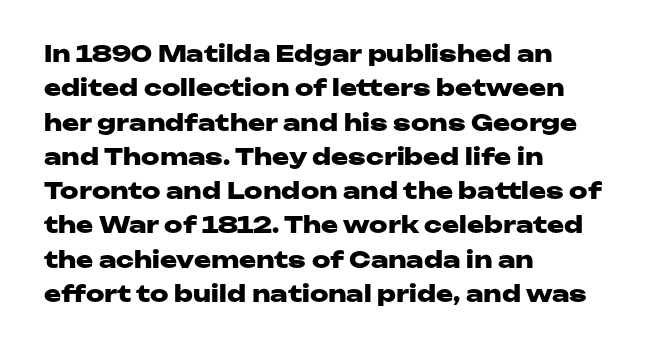
The space directly below the letters is spotless. Interline gaps are of average width in this sample. Ascenders rise straight up at ninety degrees. The rendering anchors every line to the left-hand side. The horizontal fit of the characters is conventional and even. The sample has been set heavy, in full bold.
